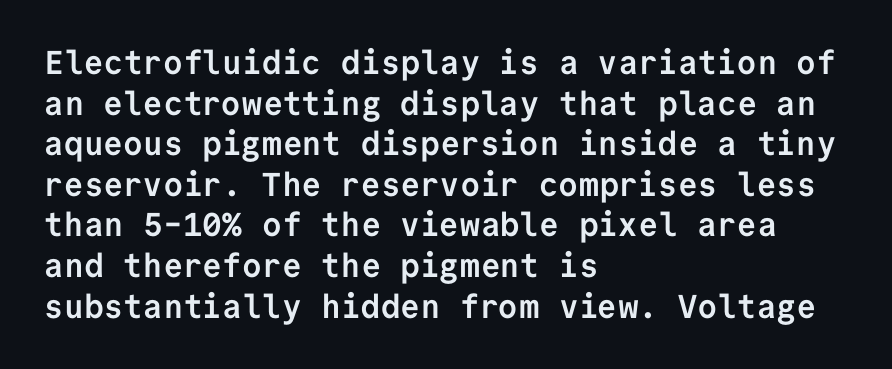
The image shows 33 px semibold sans-serif type, upright, monospaced; set left-aligned, line spacing 1.23x, normal letter spacing, not underlined; low stroke contrast and a medium x-height.
